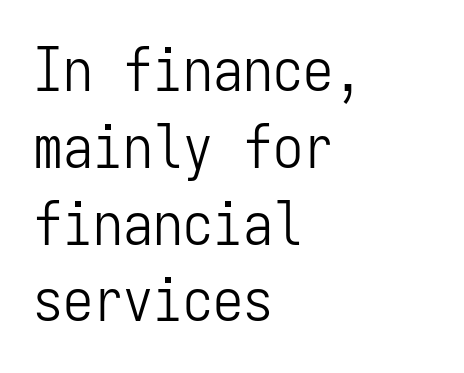
Q: Is the text bold? A: No.
Q: Is the text italic (slanted)? A: No, it is upright.
Q: Is the typeface a serif or a sans-serif typeface? A: Sans-serif.
Q: Is the text underlined? A: No.
Q: How is the paragraph aligned? A: Left-aligned.
Q: Is the spacing between letters normal or unusually wide? A: Normal.
Q: Is the spacing between lines tight, normal or loose? A: Normal.
Q: Width (condensed, normal, or wide)? A: Condensed.
Q: Stroke contrast? A: Low.
Q: x-height? A: Medium.
Q: Monospaced? A: Yes.
